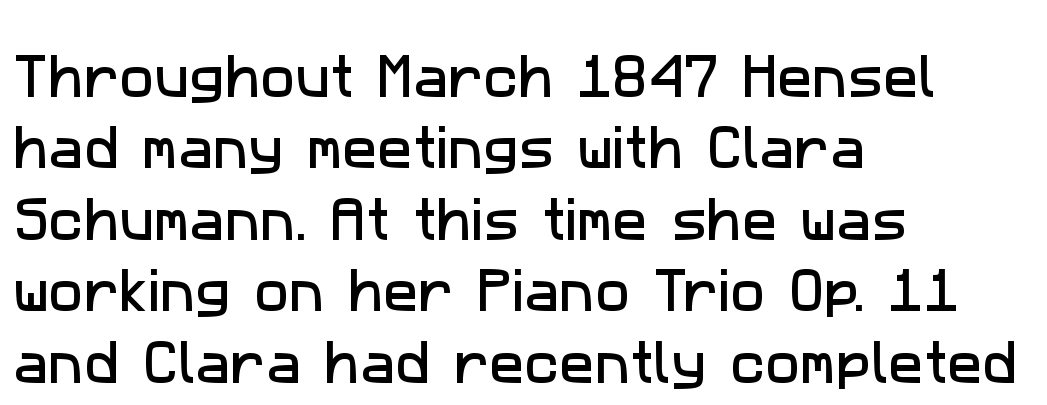
Classification — sans serif. The passage shown is typed in a proportional face where columns would drift. Layout note: lines flush left. Nothing unusual about the tracking: characters are spaced as the font intends.
